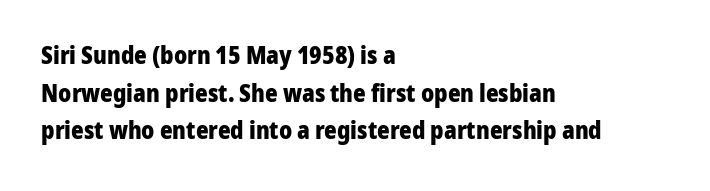
The image shows 24 px bold type, upright; set left-aligned, normal line spacing (1.57x), normal letter spacing, not underlined.
